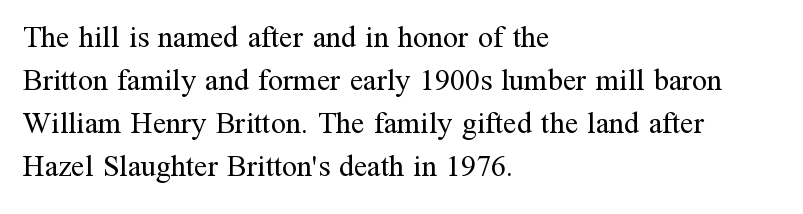
The image shows 30 px regular-weight serif type, upright; set left-aligned, normal line spacing (1.43x), normal letter spacing, not underlined; medium stroke contrast and a medium x-height.
